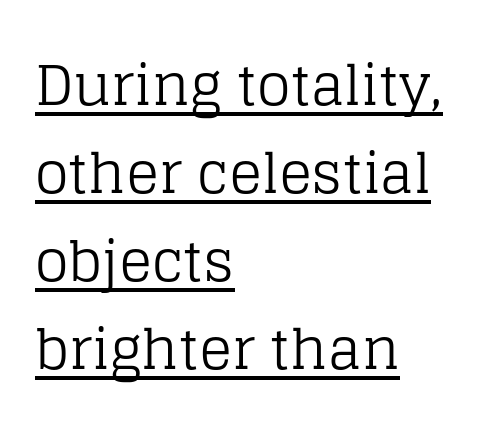
Q: Is the text bold? A: No.
Q: Is the text italic (slanted)? A: No, it is upright.
Q: Is the typeface a serif or a sans-serif typeface? A: Serif.
Q: Is the text underlined? A: Yes.
Q: How is the paragraph aligned? A: Left-aligned.
Q: Is the spacing between letters normal or unusually wide? A: Normal.
Q: Is the spacing between lines tight, normal or loose? A: Normal.
Q: Width (condensed, normal, or wide)? A: Normal.
Q: Stroke contrast? A: Low.
Q: x-height? A: Large.
Q: Monospaced? A: No.
